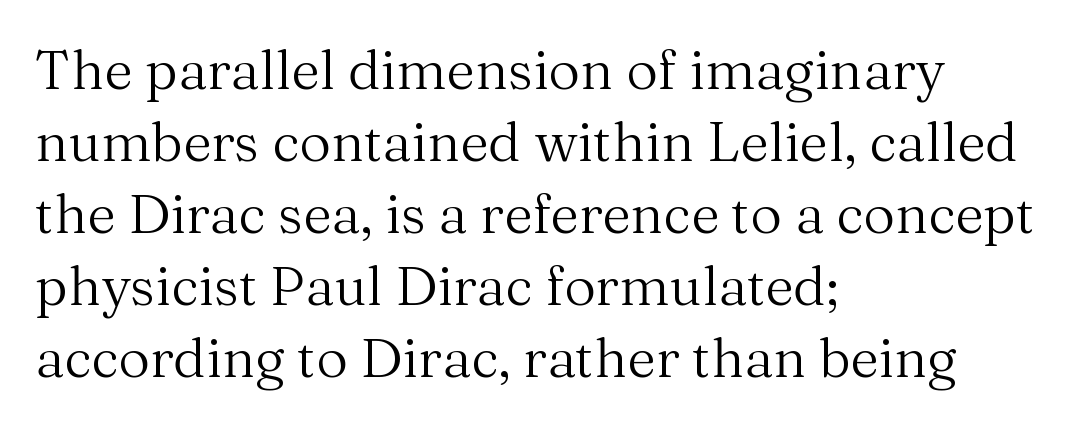
The image shows 55 px regular-weight serif type, upright; set left-aligned, normal line spacing (1.31x), normal letter spacing, not underlined; medium stroke contrast and a medium x-height.
